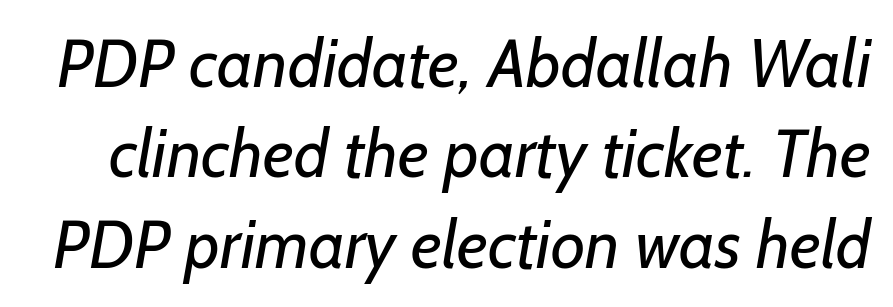
{"serif": "no", "bold": "no", "weight": "regular", "width": "normal", "stroke_contrast": "low", "x_height": "medium", "monospaced": "no", "underline": "no", "line_spacing": "normal", "line_spacing_ratio": 1.35, "letter_spacing": "normal", "letter_spacing_em": 0.0, "glyph_px": 67}
